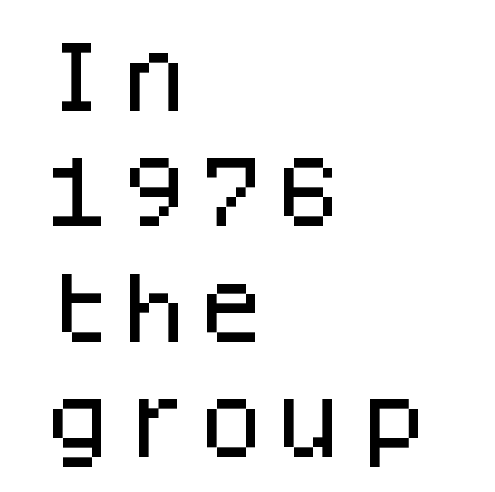
Q: Is the text italic (slanted)? A: No, it is upright.
Q: Is the typeface a serif or a sans-serif typeface? A: Sans-serif.
Q: Is the text underlined? A: No.
Q: How is the paragraph aligned? A: Left-aligned.
Q: Is the spacing between letters normal or unusually wide? A: Normal.
Q: Is the spacing between lines tight, normal or loose? A: Normal.
Q: Width (condensed, normal, or wide)? A: Normal.
Q: Stroke contrast? A: Low.
Q: x-height? A: Large.
Q: Monospaced? A: Yes.
